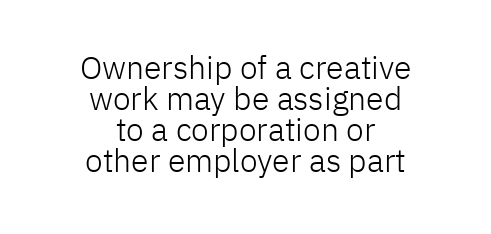
The image shows 32 px light sans-serif type, upright; set centered, tight line spacing (0.97x), normal letter spacing, not underlined; low stroke contrast and a medium x-height.
